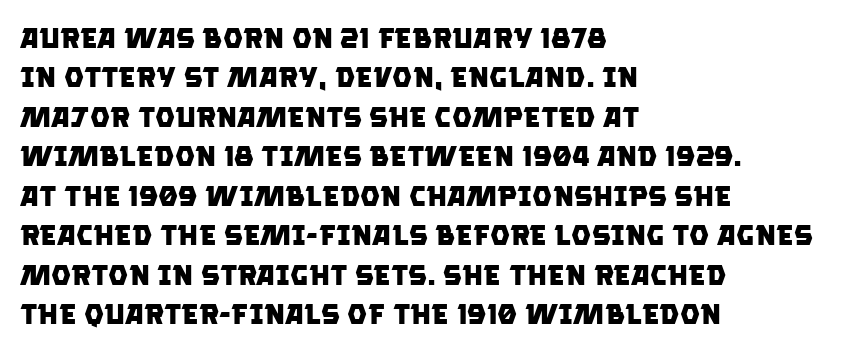
Q: Is the text bold? A: Yes.
Q: Is the typeface a serif or a sans-serif typeface? A: Sans-serif.
Q: Is the text underlined? A: No.
Q: How is the paragraph aligned? A: Left-aligned.
Q: Is the spacing between letters normal or unusually wide? A: Normal.
Q: Is the spacing between lines tight, normal or loose? A: Normal.
Q: Width (condensed, normal, or wide)? A: Normal.
Q: Stroke contrast? A: Low.
Q: x-height? A: Large.
Q: Monospaced? A: No.
